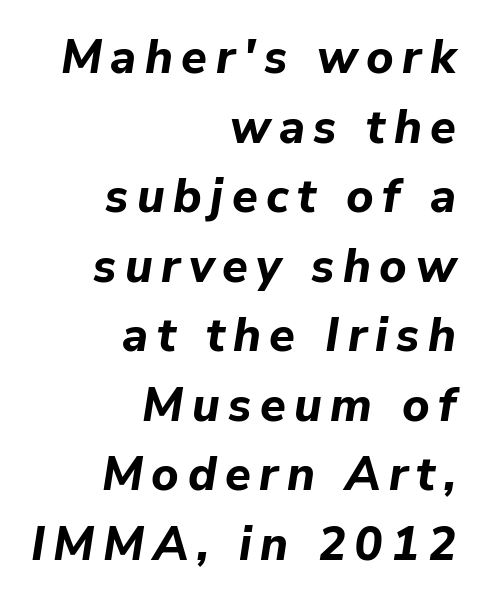
Q: Is the text bold? A: Yes.
Q: Is the text italic (slanted)? A: Yes, it leans right by about 9 degrees.
Q: Is the text underlined? A: No.
Q: How is the paragraph aligned? A: Right-aligned.
Q: Is the spacing between lines tight, normal or loose? A: Normal.
Q: Width (condensed, normal, or wide)? A: Normal.
Q: Stroke contrast? A: Low.
Q: x-height? A: Medium.
Q: Monospaced? A: No.
